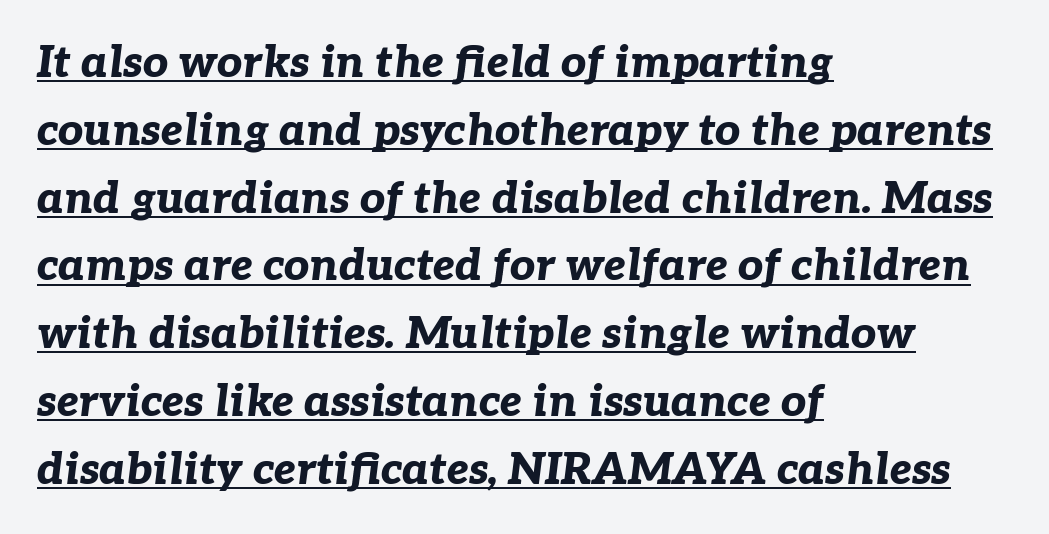
{"italic": "yes", "lean": "right", "slant_degrees": 7, "bold": "yes", "weight": "bold", "width": "normal", "stroke_contrast": "low", "x_height": "medium", "monospaced": "no", "underline": "yes", "align": "left", "line_spacing": "normal", "line_spacing_ratio": 1.54, "letter_spacing": "normal", "letter_spacing_em": 0.0, "glyph_px": 44}
